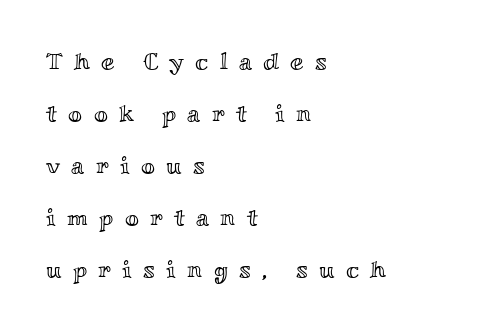
The image shows 24 px text type, upright; set left-aligned, loose line spacing (2.17x), unusually wide letter spacing (+0.47 em), not underlined.
